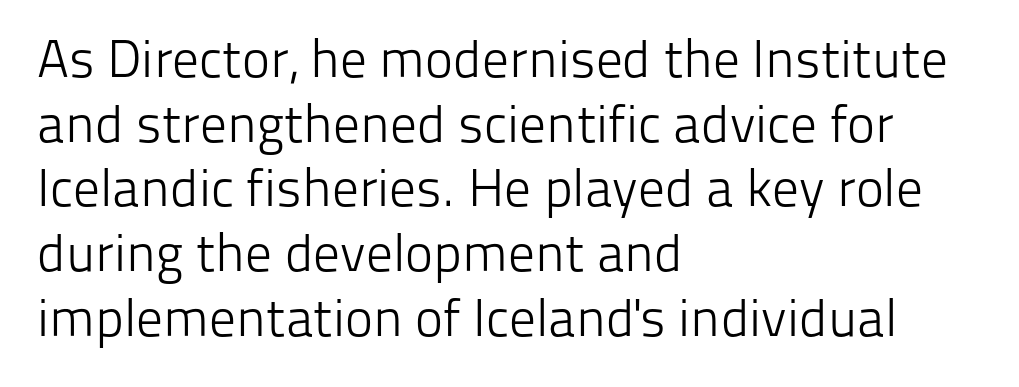
The image shows 53 px light sans-serif type, upright; set left-aligned, line spacing 1.22x, normal letter spacing, not underlined; low stroke contrast and a medium x-height.
